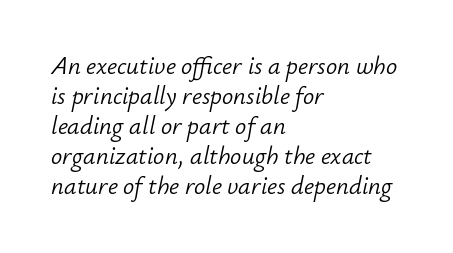
The text block is weighted toward the left margin, trailing off unevenly rightward. Nothing heavy about these letters — not bold at all. Observe the ordinary spacing: letters are neighbours, not strangers. A bare baseline throughout the passage. Yep, that's italic — everything's leaning.
